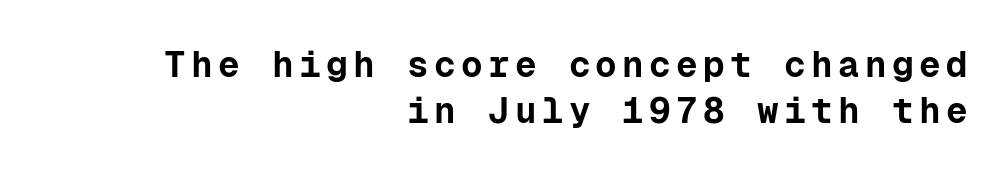
The image shows 36 px bold sans-serif type, upright, monospaced; set right-aligned, normal line spacing (1.29x), not underlined; low stroke contrast and a medium x-height.
